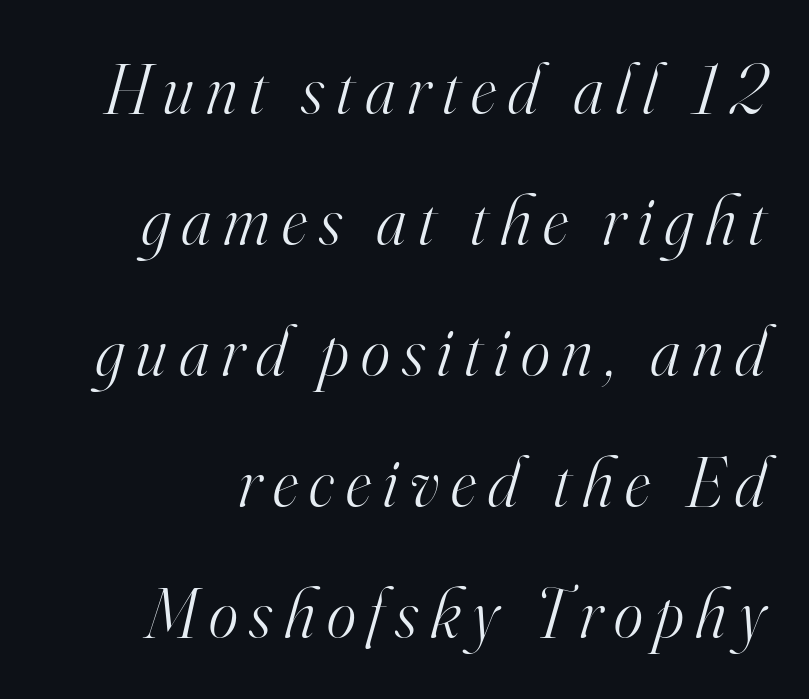
{"serif": "yes", "italic": "yes", "lean": "right", "slant_degrees": 16, "bold": "no", "weight": "light", "width": "normal", "stroke_contrast": "high", "x_height": "small", "monospaced": "no", "underline": "no", "line_spacing_ratio": 1.87, "glyph_px": 70}
